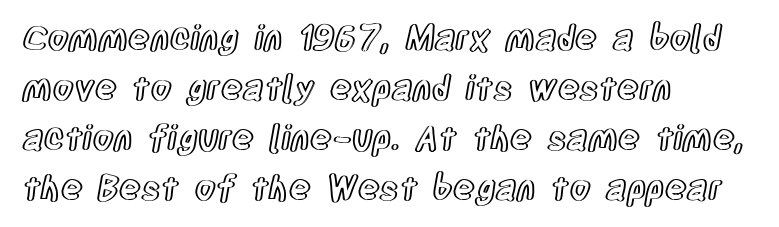
Q: Is the text italic (slanted)? A: Yes.
Q: Is the text underlined? A: No.
Q: How is the paragraph aligned? A: Left-aligned.
Q: Is the spacing between letters normal or unusually wide? A: Normal.
Q: Is the spacing between lines tight, normal or loose? A: Normal.
Q: Width (condensed, normal, or wide)? A: Condensed.
Q: x-height? A: Large.
Q: Monospaced? A: No.
